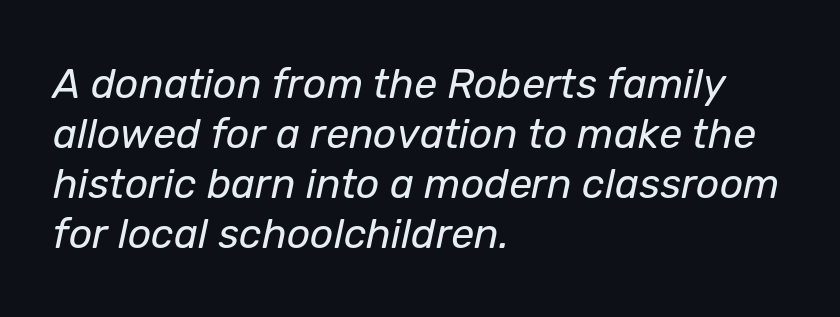
Do the characters align in a grid? No, the font is proportional. Notice how the passage keeps a crisp vertical edge on the left only. The letters look calm and open, with moderate or lighter stems. Descenders hang freely into open space.
